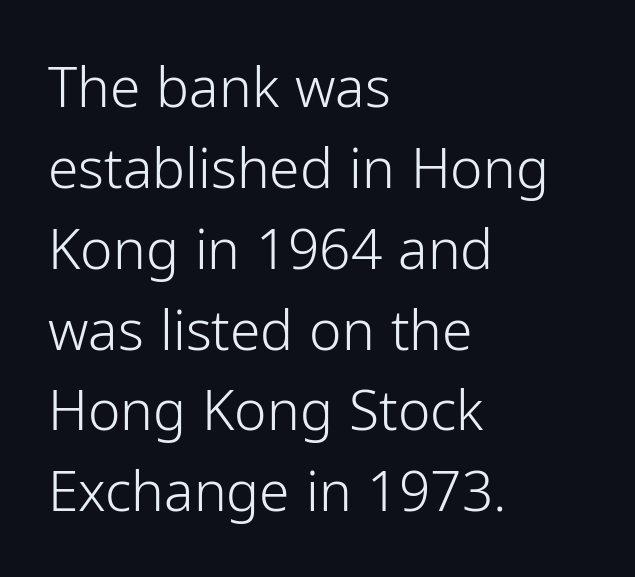
Glyph-to-glyph distance matches everyday printed text. This rendering features lettering with no underline. The passage shown stacks its lines at a standard gap. The typeface has the unassuming heft of standard copy or less. The letters stand upright; this is a roman face.
